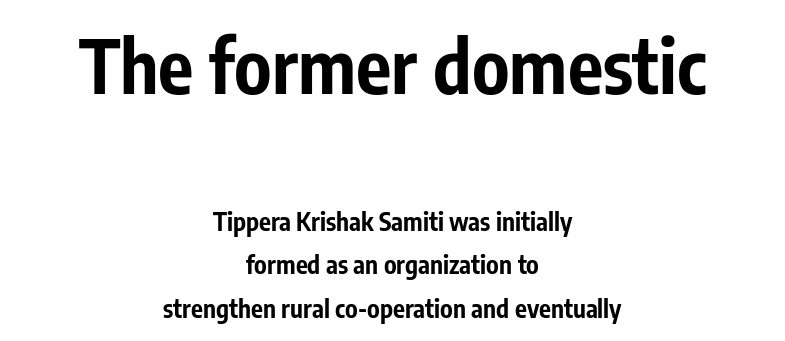
The image shows 74 px bold, condensed sans-serif type, upright; set centered, line spacing 1.74x, normal letter spacing, not underlined; the first (top) block is 2.96x larger; low stroke contrast and a medium x-height.
